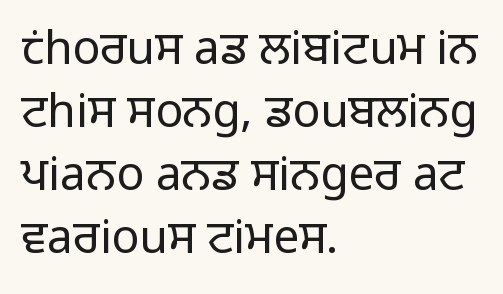
The ragged edge is on the right, which tells us the setting is flush left. The string is rendered with underlining switched off. This sample uses an upright cut, with every glyph sitting square on the baseline. Horizontal bands of white between lines are of average thickness.
